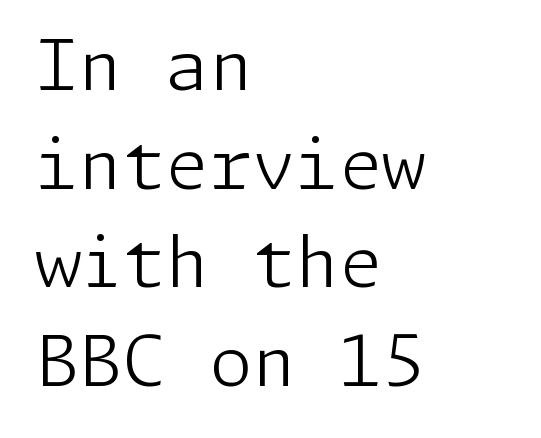
The image shows 70 px light sans-serif type, upright; set left-aligned, normal line spacing (1.41x), normal letter spacing, not underlined; low stroke contrast and a medium x-height.
